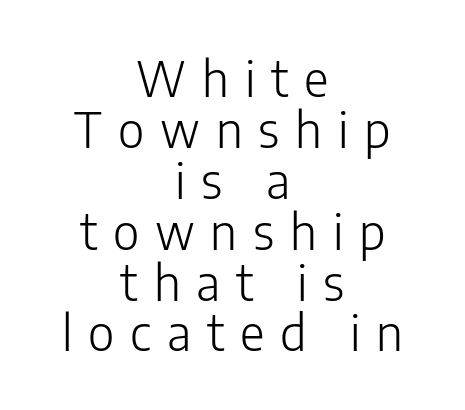
The characters are drawn with everyday or finer stroke widths. Font category for this specimen: sans-serif. Quick note: underline off. Tall strokes in this sample are plumb rather than angled. The rendering uses natural spacing where letterforms have individual widths.
